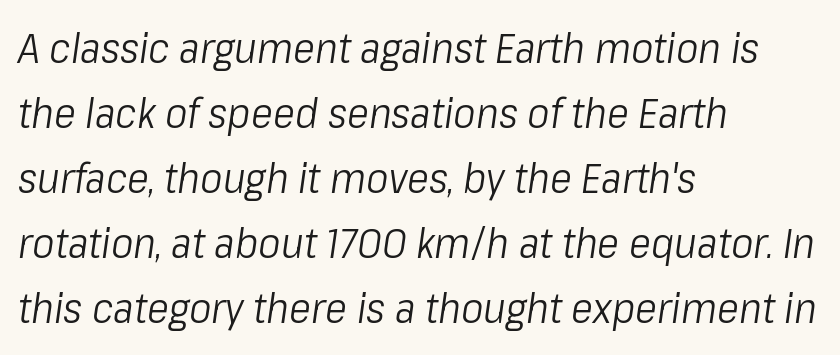
The image shows 42 px light, condensed type, italic (leaning right); set left-aligned, normal line spacing (1.55x), normal letter spacing, not underlined; low stroke contrast and a medium x-height.
